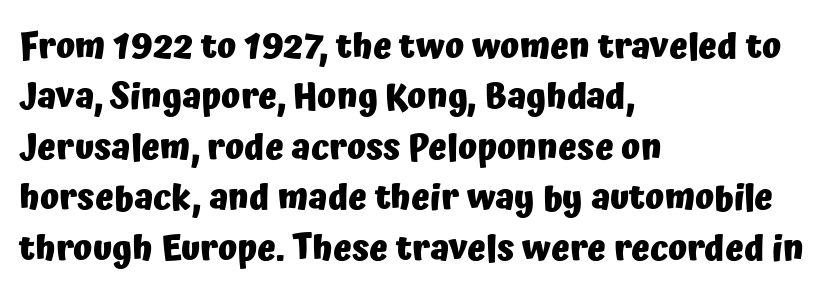
Q: Is the text bold? A: Yes.
Q: Is the text italic (slanted)? A: No, it is upright.
Q: Is the typeface a serif or a sans-serif typeface? A: Sans-serif.
Q: Is the text underlined? A: No.
Q: How is the paragraph aligned? A: Left-aligned.
Q: Is the spacing between letters normal or unusually wide? A: Normal.
Q: Is the spacing between lines tight, normal or loose? A: Normal.
Q: Width (condensed, normal, or wide)? A: Normal.
Q: Stroke contrast? A: Low.
Q: x-height? A: Medium.
Q: Monospaced? A: No.
